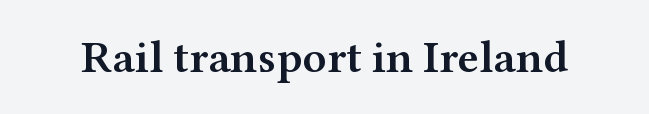
Q: Is the text bold? A: Semi-bold.
Q: Is the text italic (slanted)? A: No, it is upright.
Q: Is the typeface a serif or a sans-serif typeface? A: Serif.
Q: Is the text underlined? A: No.
Q: Is the spacing between letters normal or unusually wide? A: Normal.
Q: Width (condensed, normal, or wide)? A: Wide.
Q: Stroke contrast? A: Medium.
Q: x-height? A: Medium.
Q: Monospaced? A: No.
